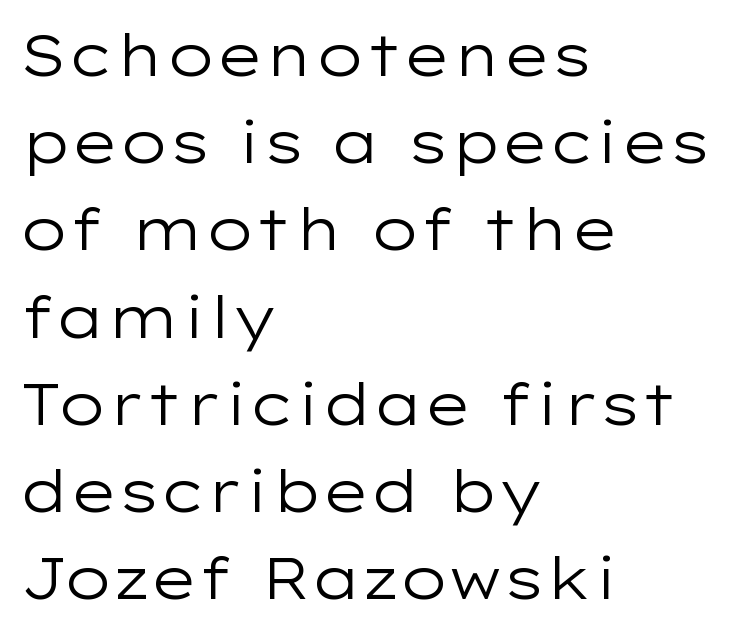
Q: Is the text bold? A: No.
Q: Is the text italic (slanted)? A: No, it is upright.
Q: Is the typeface a serif or a sans-serif typeface? A: Sans-serif.
Q: Is the text underlined? A: No.
Q: How is the paragraph aligned? A: Left-aligned.
Q: Is the spacing between letters normal or unusually wide? A: Normal.
Q: Is the spacing between lines tight, normal or loose? A: Normal.
Q: Width (condensed, normal, or wide)? A: Wide.
Q: Stroke contrast? A: Low.
Q: x-height? A: Medium.
Q: Monospaced? A: No.
